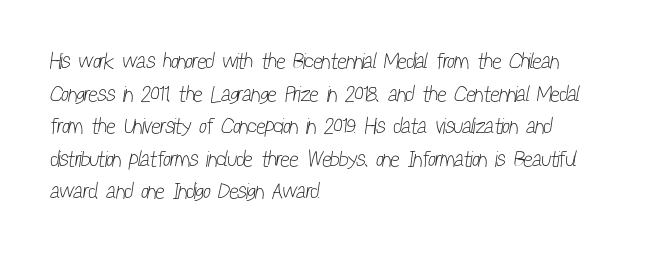
You could call the tracking neutral — neither tight nor loose. Counters stay open thanks to moderate or lighter strokes. Compared with typical paragraphs, the rows here are spaced about the same. Plain, unruled lines of type.
